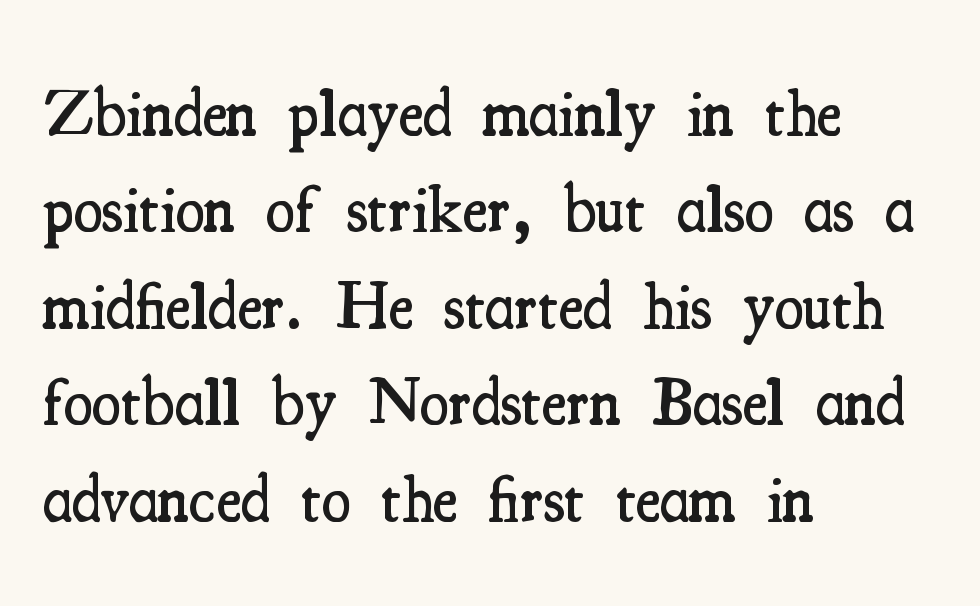
Q: Is the text bold? A: Semi-bold.
Q: Is the text italic (slanted)? A: No, it is upright.
Q: Is the typeface a serif or a sans-serif typeface? A: Serif.
Q: Is the text underlined? A: No.
Q: How is the paragraph aligned? A: Left-aligned.
Q: Is the spacing between letters normal or unusually wide? A: Normal.
Q: Is the spacing between lines tight, normal or loose? A: Normal.
Q: Width (condensed, normal, or wide)? A: Condensed.
Q: Stroke contrast? A: Medium.
Q: x-height? A: Small.
Q: Monospaced? A: No.
